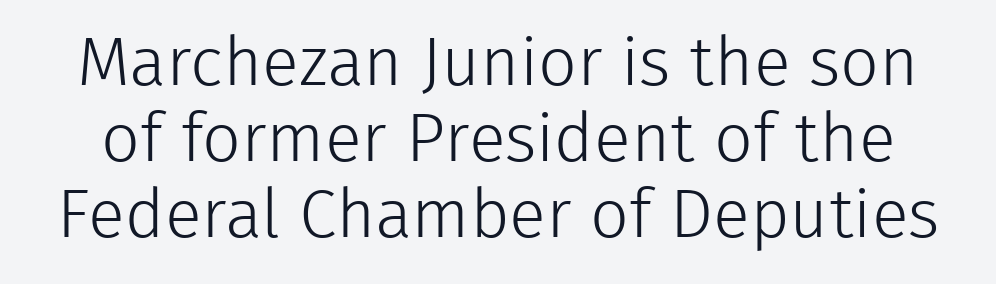
Students, observe: this is what under-led, compact text looks like. Each letter keeps its own natural width here, so spacing adapts to shape. Observe the absence of serifs on each vertical stroke in this sample. Stroke mass is kept to a normal reading level or below. Nobody touched the tracking dial on this one.
